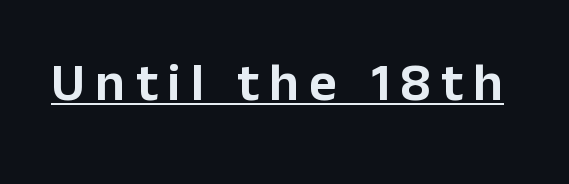
Somebody hit Ctrl+U on this one — the words are underlined. You could not count columns in this text — the font is proportionally spaced. Designer's note — italics off, roman on. The font family rendered here belongs to the sans-serif group.
